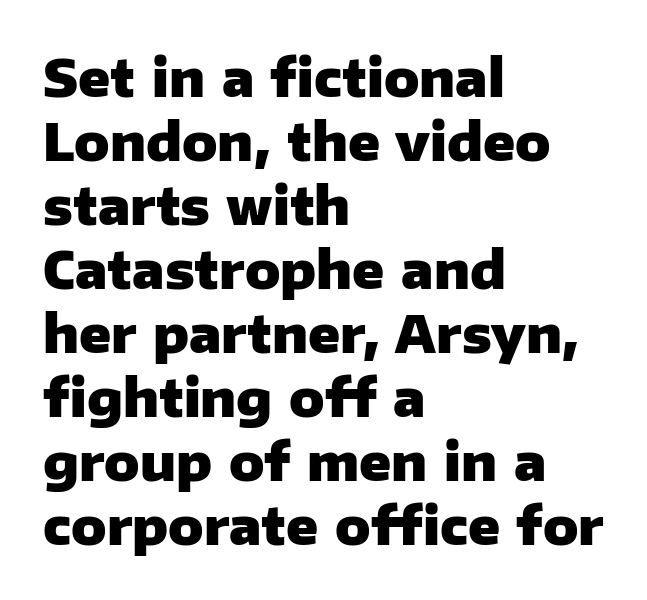
Q: Is the text bold? A: Yes.
Q: Is the text italic (slanted)? A: No, it is upright.
Q: Is the typeface a serif or a sans-serif typeface? A: Sans-serif.
Q: Is the text underlined? A: No.
Q: How is the paragraph aligned? A: Left-aligned.
Q: Is the spacing between letters normal or unusually wide? A: Normal.
Q: Width (condensed, normal, or wide)? A: Normal.
Q: Stroke contrast? A: Low.
Q: x-height? A: Medium.
Q: Monospaced? A: No.
